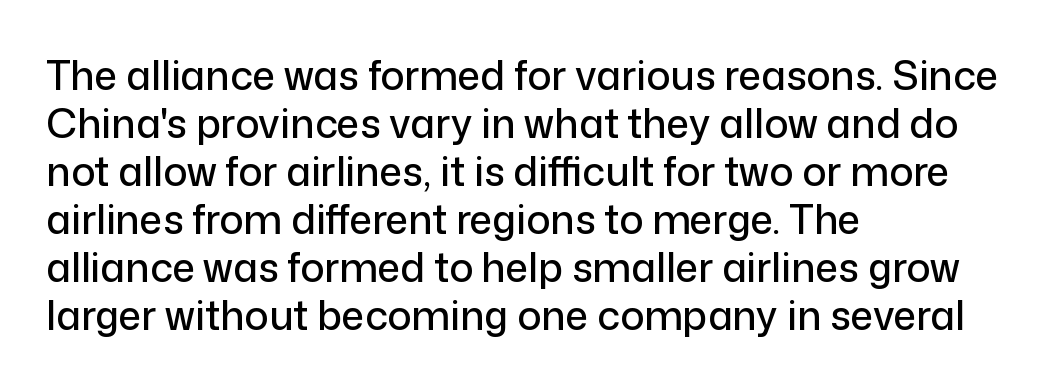
Q: Is the text italic (slanted)? A: No, it is upright.
Q: Is the typeface a serif or a sans-serif typeface? A: Sans-serif.
Q: Is the text underlined? A: No.
Q: How is the paragraph aligned? A: Left-aligned.
Q: Is the spacing between letters normal or unusually wide? A: Normal.
Q: Width (condensed, normal, or wide)? A: Normal.
Q: Stroke contrast? A: Low.
Q: x-height? A: Medium.
Q: Monospaced? A: No.
